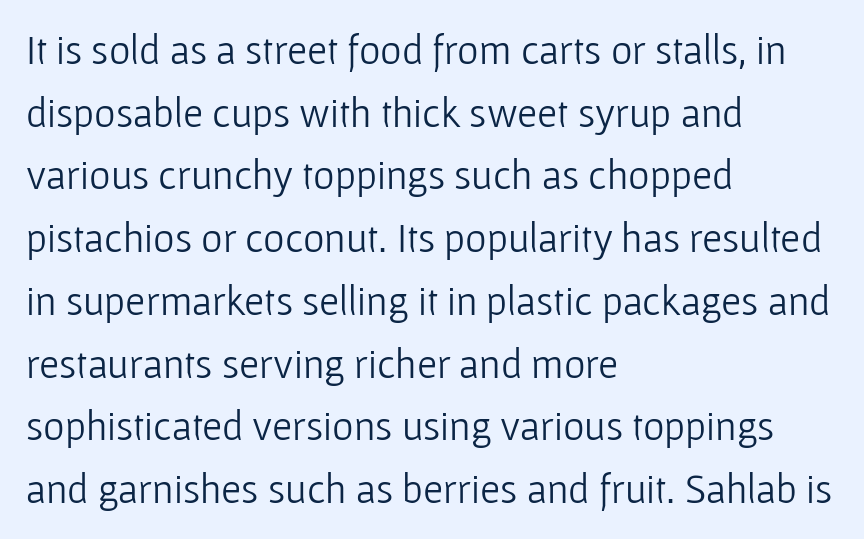
Q: Is the text bold? A: No.
Q: Is the text italic (slanted)? A: No, it is upright.
Q: Is the typeface a serif or a sans-serif typeface? A: Sans-serif.
Q: Is the text underlined? A: No.
Q: How is the paragraph aligned? A: Left-aligned.
Q: Is the spacing between letters normal or unusually wide? A: Normal.
Q: Is the spacing between lines tight, normal or loose? A: Normal.
Q: Width (condensed, normal, or wide)? A: Normal.
Q: Stroke contrast? A: Low.
Q: x-height? A: Medium.
Q: Monospaced? A: No.
